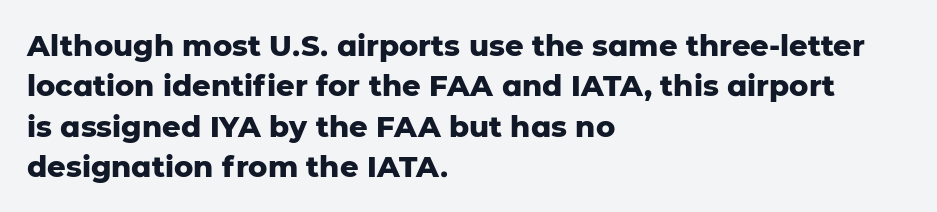
Q: Is the text bold? A: Yes.
Q: Is the text italic (slanted)? A: No, it is upright.
Q: Is the typeface a serif or a sans-serif typeface? A: Sans-serif.
Q: Is the text underlined? A: No.
Q: How is the paragraph aligned? A: Left-aligned.
Q: Is the spacing between letters normal or unusually wide? A: Normal.
Q: Is the spacing between lines tight, normal or loose? A: Normal.
Q: Width (condensed, normal, or wide)? A: Normal.
Q: Stroke contrast? A: Low.
Q: x-height? A: Medium.
Q: Monospaced? A: No.
